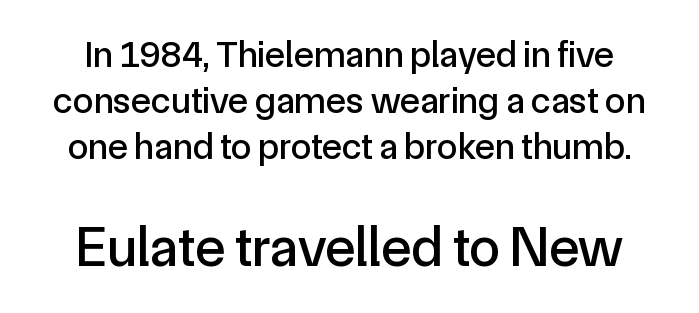
{"serif": "no", "italic": "no", "width": "normal", "x_height": "medium", "monospaced": "no", "underline": "no", "line_spacing_ratio": 1.24, "letter_spacing": "normal", "letter_spacing_em": 0.0, "larger_block": "second", "size_ratio": 1.51, "glyph_px": 56}
